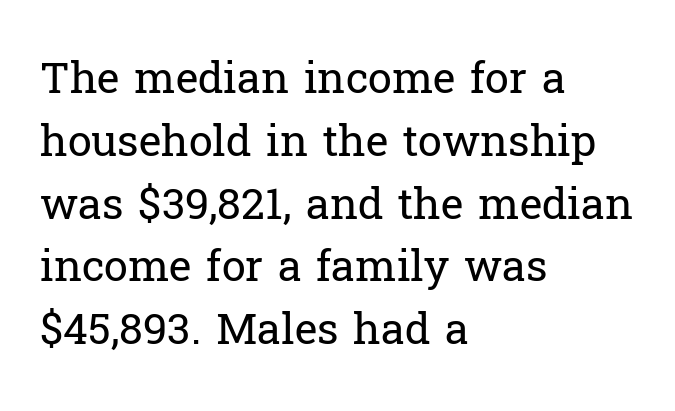
The image shows 43 px regular-weight serif type, upright; set left-aligned, normal line spacing (1.46x), normal letter spacing, not underlined; low stroke contrast and a medium x-height.
